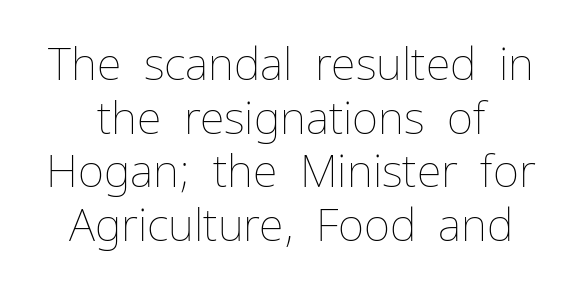
{"italic": "no", "bold": "no", "weight": "thin", "width": "normal", "stroke_contrast": "low", "x_height": "medium", "monospaced": "no", "underline": "no", "line_spacing_ratio": 1.19, "letter_spacing": "normal", "letter_spacing_em": 0.0, "glyph_px": 45}
